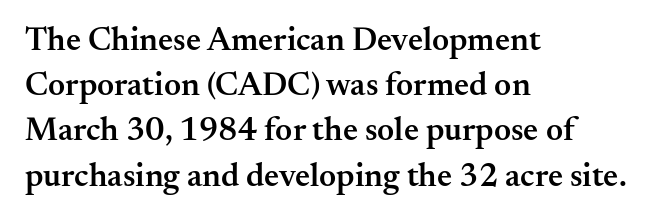
Q: Is the text bold? A: Semi-bold.
Q: Is the text italic (slanted)? A: No, it is upright.
Q: Is the typeface a serif or a sans-serif typeface? A: Serif.
Q: Is the text underlined? A: No.
Q: How is the paragraph aligned? A: Left-aligned.
Q: Is the spacing between letters normal or unusually wide? A: Normal.
Q: Is the spacing between lines tight, normal or loose? A: Normal.
Q: Width (condensed, normal, or wide)? A: Normal.
Q: Stroke contrast? A: Medium.
Q: x-height? A: Small.
Q: Monospaced? A: No.
